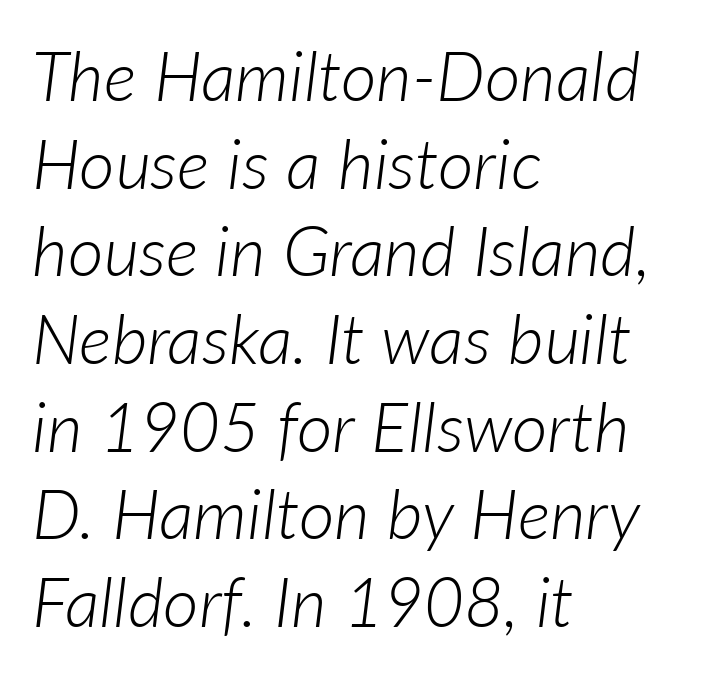
Q: Is the text bold? A: No.
Q: Is the text italic (slanted)? A: Yes, it leans right by about 7 degrees.
Q: Is the text underlined? A: No.
Q: How is the paragraph aligned? A: Left-aligned.
Q: Is the spacing between letters normal or unusually wide? A: Normal.
Q: Is the spacing between lines tight, normal or loose? A: Normal.
Q: Width (condensed, normal, or wide)? A: Normal.
Q: Stroke contrast? A: Low.
Q: x-height? A: Medium.
Q: Monospaced? A: No.
